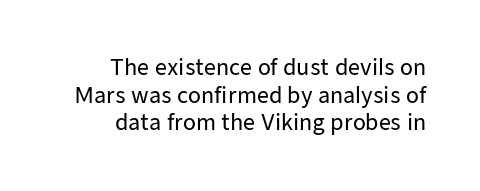
Each word holds together tightly as a unit, with standard inter-letter gaps. Check under the words: just untouched page. Normally led — the rows are evenly, conventionally spaced. Horizontal alignment here is rightward, an uncommon choice for prose.
